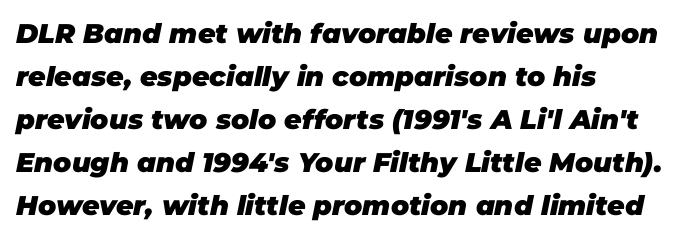
Lines of text with bare space underneath. Heft: maximum for text — a bold. In terms of posture, this sample is oblique. A classic flush-left, rag-right setting is used for this passage. Honestly, the letter spacing is just normal — you wouldn't notice it.
